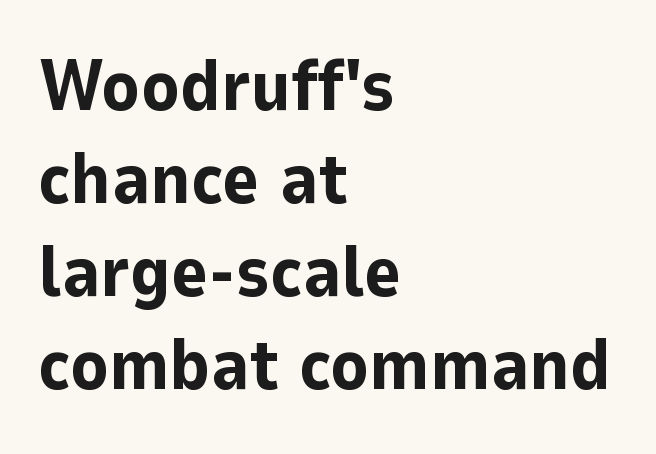
Q: Is the text bold? A: Yes.
Q: Is the text italic (slanted)? A: No, it is upright.
Q: Is the typeface a serif or a sans-serif typeface? A: Sans-serif.
Q: Is the text underlined? A: No.
Q: How is the paragraph aligned? A: Left-aligned.
Q: Is the spacing between letters normal or unusually wide? A: Normal.
Q: Is the spacing between lines tight, normal or loose? A: Normal.
Q: Width (condensed, normal, or wide)? A: Normal.
Q: Stroke contrast? A: Low.
Q: x-height? A: Medium.
Q: Monospaced? A: No.
